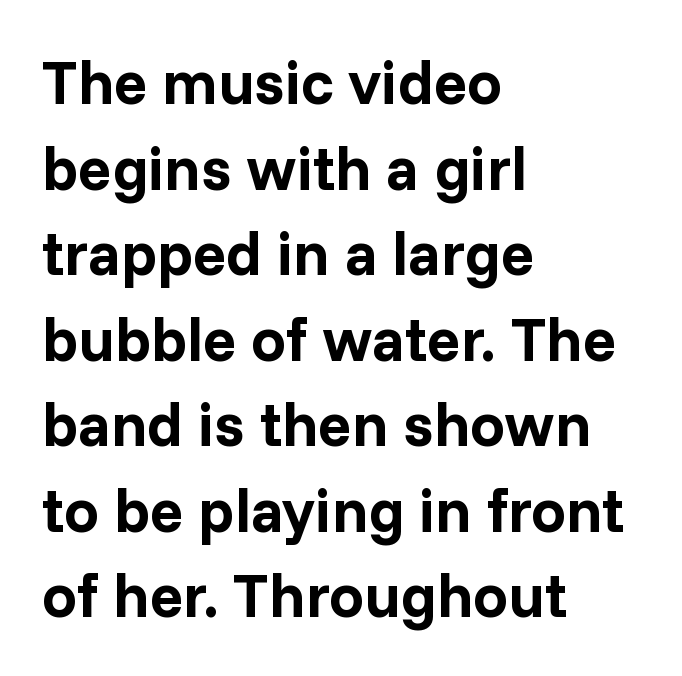
Q: Is the text bold? A: Yes.
Q: Is the text italic (slanted)? A: No, it is upright.
Q: Is the typeface a serif or a sans-serif typeface? A: Sans-serif.
Q: Is the text underlined? A: No.
Q: How is the paragraph aligned? A: Left-aligned.
Q: Is the spacing between letters normal or unusually wide? A: Normal.
Q: Is the spacing between lines tight, normal or loose? A: Normal.
Q: Width (condensed, normal, or wide)? A: Normal.
Q: Stroke contrast? A: Low.
Q: x-height? A: Medium.
Q: Monospaced? A: No.
